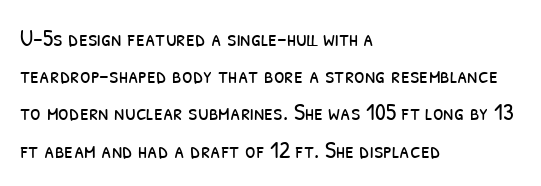
The image shows 24 px text type; set left-aligned, normal line spacing (1.55x), normal letter spacing, not underlined.
